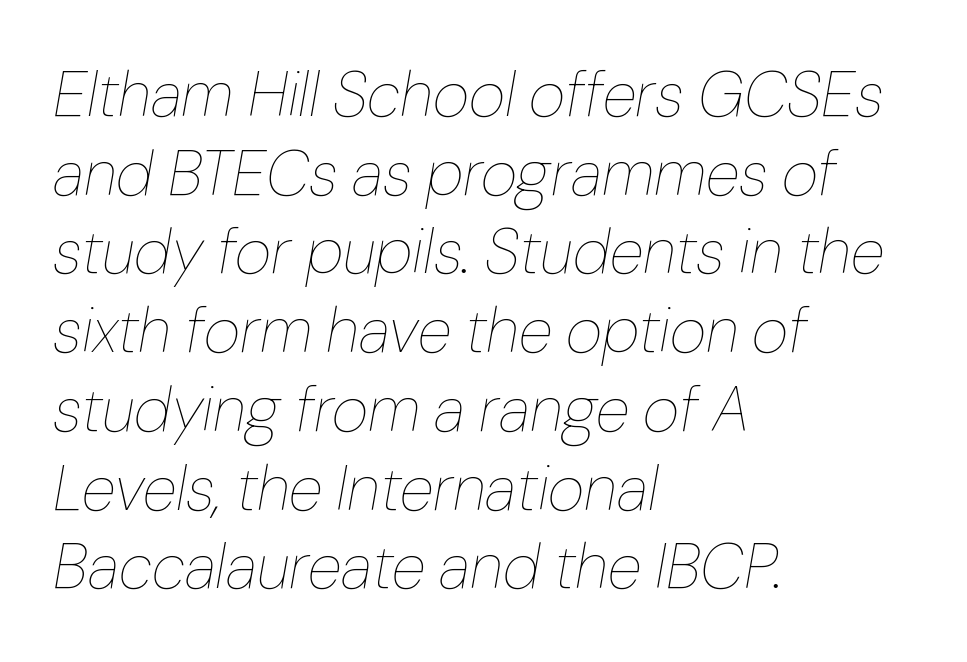
The image shows 63 px thin type, italic (leaning right); set left-aligned, normal line spacing (1.25x), normal letter spacing, not underlined; low stroke contrast and a medium x-height.
